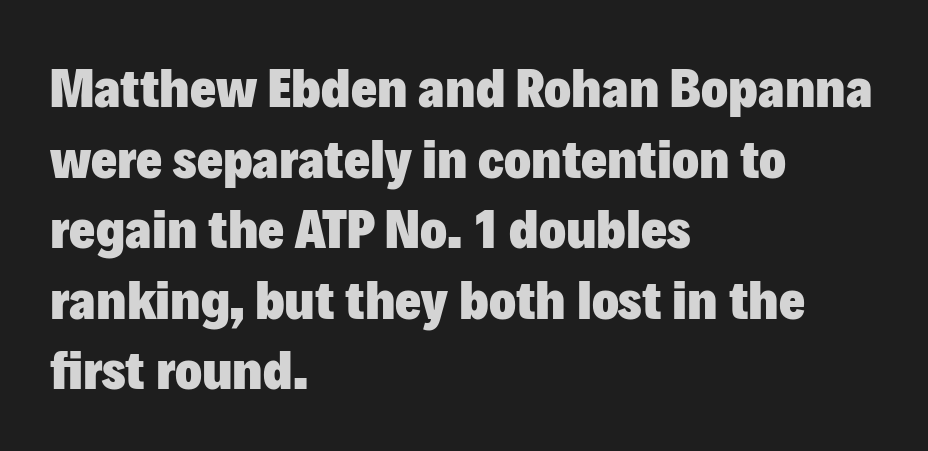
{"serif": "no", "italic": "no", "bold": "yes", "weight": "heavy", "width": "normal", "stroke_contrast": "low", "x_height": "medium", "monospaced": "no", "underline": "no", "align": "left", "line_spacing": "normal", "line_spacing_ratio": 1.26, "letter_spacing": "normal", "letter_spacing_em": 0.0, "glyph_px": 56}
